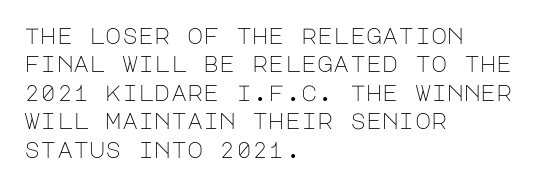
Rule under the text: the space is simply empty. Honestly, the letter spacing is just normal — you wouldn't notice it. The font's upright variant was chosen for this text. The strokes are not fattened; the text isn't bold. Layout note: lines flush left. The designer left line spacing at the default.
